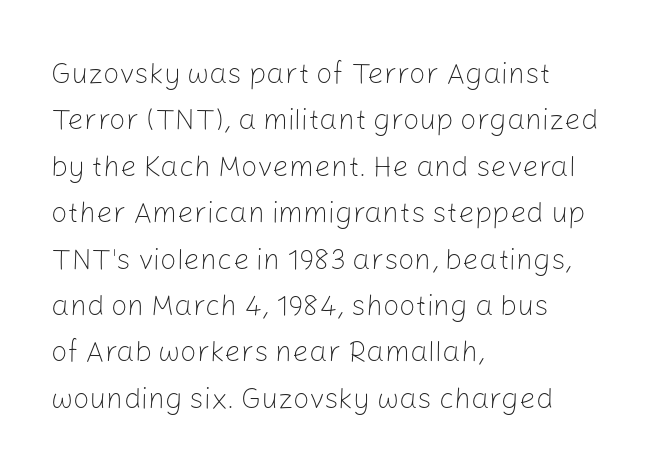
Q: Is the text bold? A: No.
Q: Is the text italic (slanted)? A: No, it is upright.
Q: Is the typeface a serif or a sans-serif typeface? A: Sans-serif.
Q: Is the text underlined? A: No.
Q: How is the paragraph aligned? A: Left-aligned.
Q: Is the spacing between letters normal or unusually wide? A: Normal.
Q: Is the spacing between lines tight, normal or loose? A: Normal.
Q: Width (condensed, normal, or wide)? A: Normal.
Q: Stroke contrast? A: Low.
Q: x-height? A: Medium.
Q: Monospaced? A: No.
